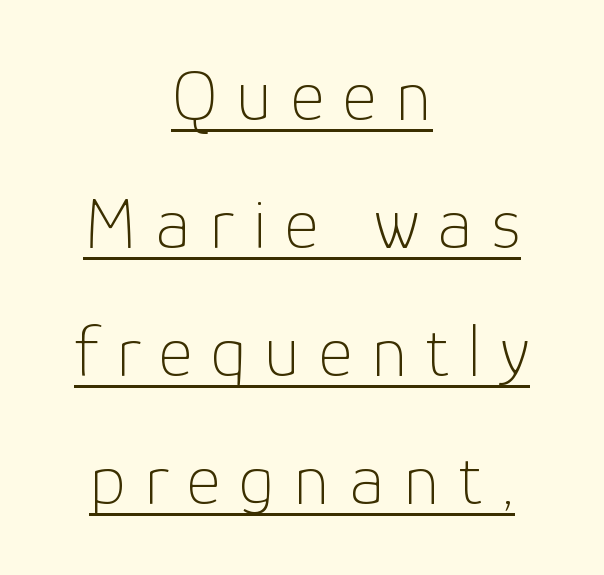
Q: Is the text bold? A: No.
Q: Is the text italic (slanted)? A: No, it is upright.
Q: Is the typeface a serif or a sans-serif typeface? A: Sans-serif.
Q: Is the text underlined? A: Yes.
Q: How is the paragraph aligned? A: Centered.
Q: Is the spacing between letters normal or unusually wide? A: Unusually wide.
Q: Width (condensed, normal, or wide)? A: Normal.
Q: Stroke contrast? A: Low.
Q: x-height? A: Medium.
Q: Monospaced? A: No.
